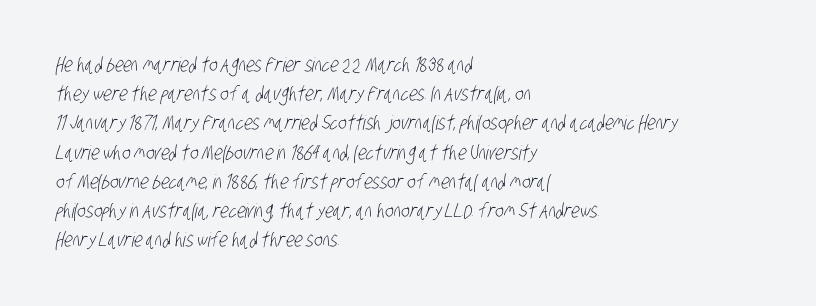
Compared with typical body copy, the letter spacing here is the same. These lines are set flush left with a ragged right edge. Is there much room between lines? A standard amount, neither cramped nor airy. No extra ink here — the face is not bold. Unmarked baselines from the first word to the last.
